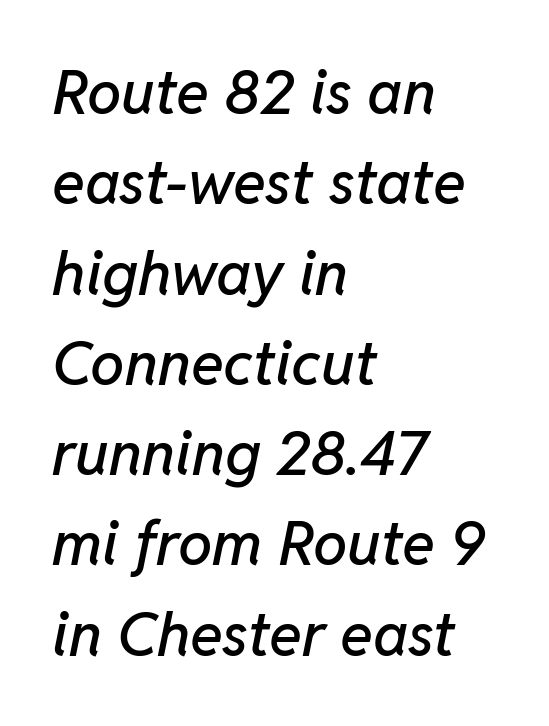
{"italic": "yes", "lean": "right", "slant_degrees": 11, "width": "normal", "stroke_contrast": "low", "x_height": "medium", "monospaced": "no", "underline": "no", "align": "left", "line_spacing": "normal", "line_spacing_ratio": 1.48, "letter_spacing": "normal", "letter_spacing_em": 0.0, "glyph_px": 61}
